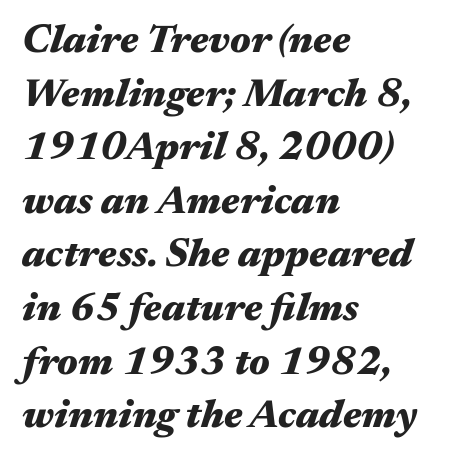
Q: Is the text bold? A: Yes.
Q: Is the text italic (slanted)? A: Yes, it leans right by about 17 degrees.
Q: Is the text underlined? A: No.
Q: How is the paragraph aligned? A: Left-aligned.
Q: Is the spacing between letters normal or unusually wide? A: Normal.
Q: Is the spacing between lines tight, normal or loose? A: Normal.
Q: Width (condensed, normal, or wide)? A: Wide.
Q: Stroke contrast? A: Medium.
Q: x-height? A: Medium.
Q: Monospaced? A: No.
